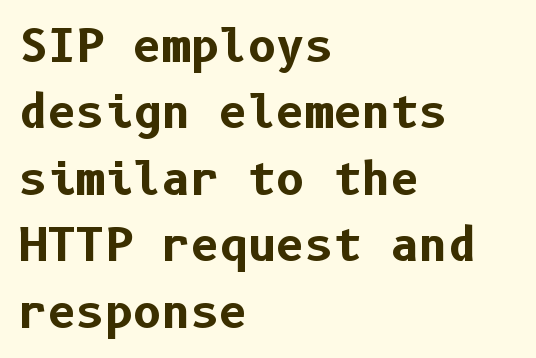
Q: Is the text bold? A: Yes.
Q: Is the text italic (slanted)? A: No, it is upright.
Q: Is the typeface a serif or a sans-serif typeface? A: Sans-serif.
Q: Is the text underlined? A: No.
Q: How is the paragraph aligned? A: Left-aligned.
Q: Is the spacing between letters normal or unusually wide? A: Normal.
Q: Is the spacing between lines tight, normal or loose? A: Normal.
Q: Width (condensed, normal, or wide)? A: Normal.
Q: Stroke contrast? A: Low.
Q: x-height? A: Medium.
